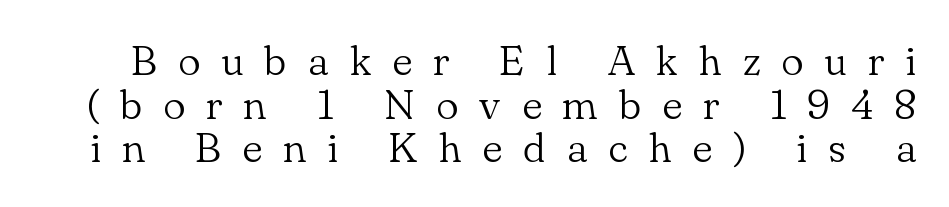
{"serif": "yes", "italic": "no", "bold": "no", "weight": "light", "width": "normal", "stroke_contrast": "low", "x_height": "small", "monospaced": "no", "underline": "no", "line_spacing": "tight", "line_spacing_ratio": 1.04, "letter_spacing": "wide", "letter_spacing_em": 0.5, "glyph_px": 42}
